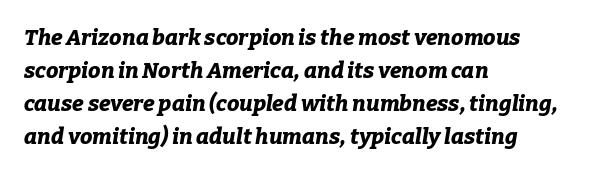
Q: Is the text bold? A: Yes.
Q: Is the text italic (slanted)? A: Yes, it leans right by about 9 degrees.
Q: Is the text underlined? A: No.
Q: How is the paragraph aligned? A: Left-aligned.
Q: Is the spacing between letters normal or unusually wide? A: Normal.
Q: Is the spacing between lines tight, normal or loose? A: Normal.
